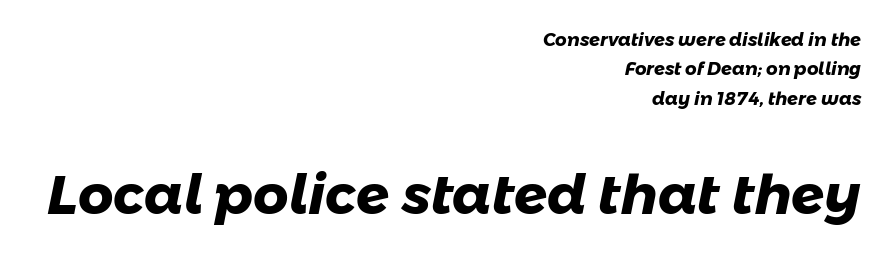
{"serif": "no", "bold": "yes", "weight": "heavy", "width": "normal", "stroke_contrast": "low", "x_height": "medium", "monospaced": "no", "underline": "no", "align": "right", "line_spacing": "normal", "line_spacing_ratio": 1.63, "letter_spacing": "normal", "letter_spacing_em": 0.0, "larger_block": "second", "size_ratio": 3.06, "glyph_px": 55}
